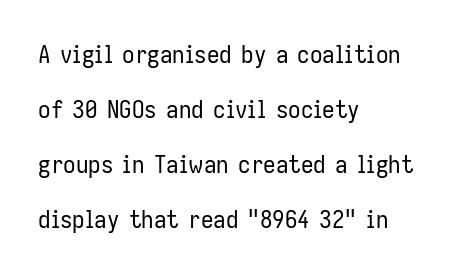
Q: Is the text bold? A: No.
Q: Is the text italic (slanted)? A: No, it is upright.
Q: Is the text underlined? A: No.
Q: How is the paragraph aligned? A: Left-aligned.
Q: Is the spacing between letters normal or unusually wide? A: Normal.
Q: Is the spacing between lines tight, normal or loose? A: Loose.
